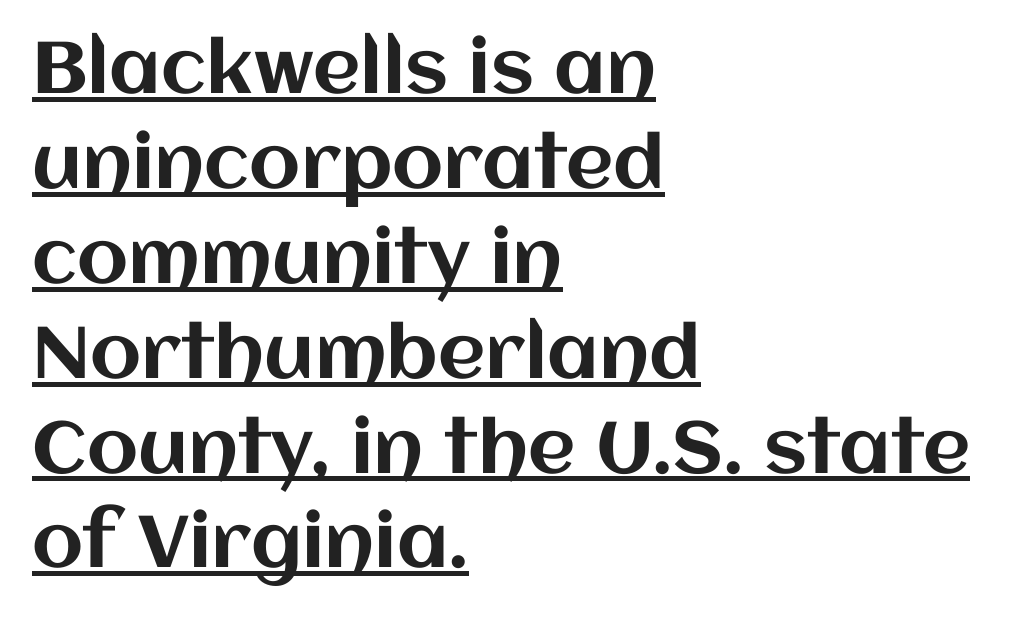
This sample is left-justified, so line endings fall wherever the words run out. Is there much room between lines? A standard amount, neither cramped nor airy. Somebody hit Ctrl+U on this one — the words are underlined. This rendering leaves character spacing at its baseline value.
